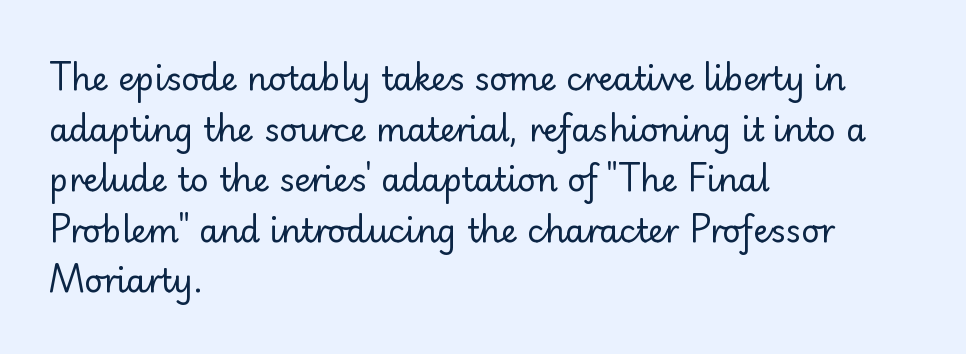
Q: Is the text bold? A: No.
Q: Is the text italic (slanted)? A: No, it is upright.
Q: Is the typeface a serif or a sans-serif typeface? A: Sans-serif.
Q: Is the text underlined? A: No.
Q: How is the paragraph aligned? A: Left-aligned.
Q: Is the spacing between letters normal or unusually wide? A: Normal.
Q: Is the spacing between lines tight, normal or loose? A: Normal.
Q: Width (condensed, normal, or wide)? A: Normal.
Q: Stroke contrast? A: Low.
Q: x-height? A: Small.
Q: Monospaced? A: No.
